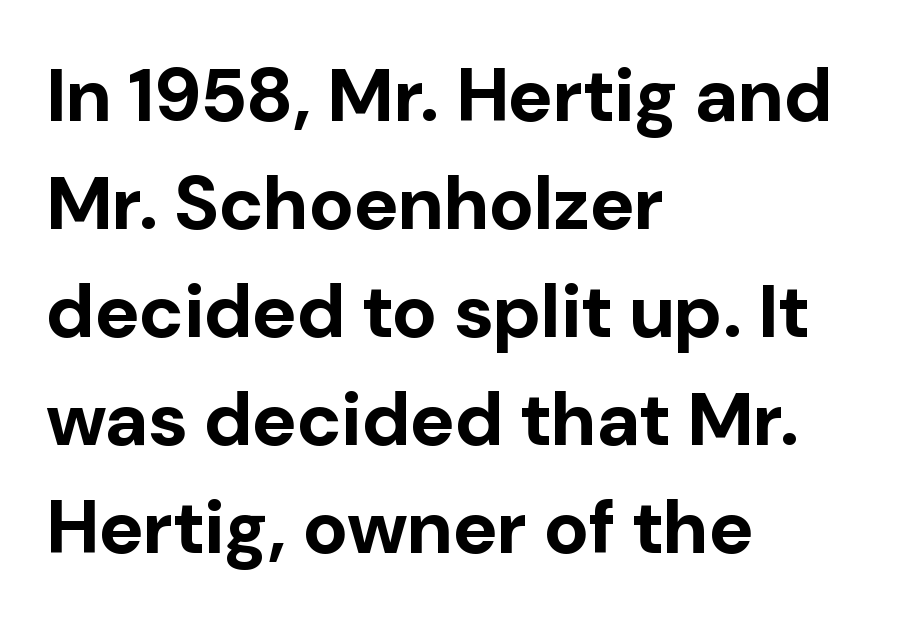
Q: Is the text bold? A: Yes.
Q: Is the text italic (slanted)? A: No, it is upright.
Q: Is the typeface a serif or a sans-serif typeface? A: Sans-serif.
Q: Is the text underlined? A: No.
Q: How is the paragraph aligned? A: Left-aligned.
Q: Is the spacing between letters normal or unusually wide? A: Normal.
Q: Is the spacing between lines tight, normal or loose? A: Normal.
Q: Width (condensed, normal, or wide)? A: Normal.
Q: Stroke contrast? A: Low.
Q: x-height? A: Medium.
Q: Monospaced? A: No.
